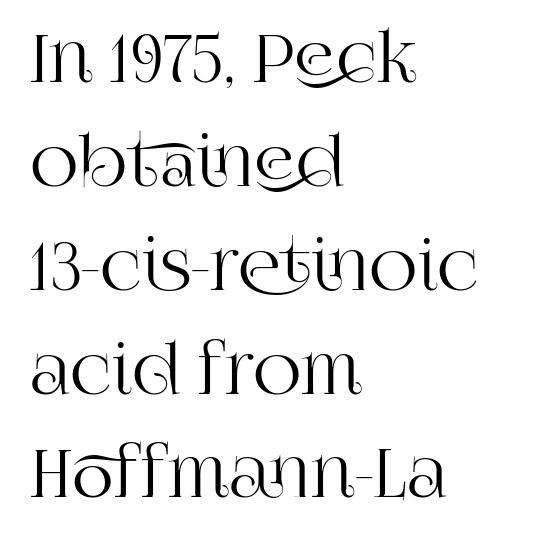
{"serif": "yes", "italic": "no", "width": "normal", "stroke_contrast": "high", "x_height": "large", "monospaced": "no", "underline": "no", "align": "left", "line_spacing": "normal", "line_spacing_ratio": 1.55, "letter_spacing": "normal", "letter_spacing_em": 0.0, "glyph_px": 67}
